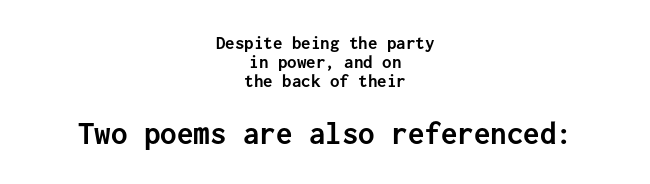
The image shows 33 px semibold sans-serif type, upright, monospaced; set centered, tight line spacing (1.0x), normal letter spacing, not underlined; the second (bottom) block is 1.74x larger; low stroke contrast and a medium x-height.
